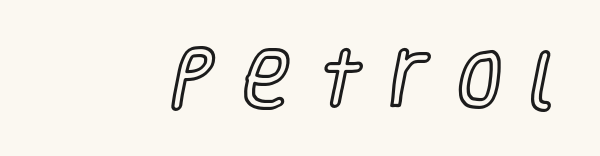
{"width": "condensed", "x_height": "large", "monospaced": "no", "underline": "no", "letter_spacing": "wide", "letter_spacing_em": 0.48, "glyph_px": 63}
